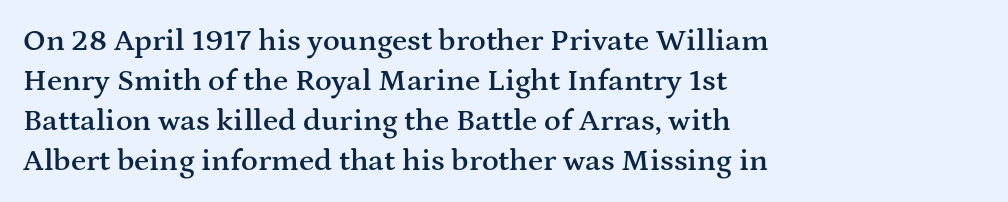
Q: Is the text bold? A: Semi-bold.
Q: Is the text italic (slanted)? A: No, it is upright.
Q: Is the typeface a serif or a sans-serif typeface? A: Serif.
Q: Is the text underlined? A: No.
Q: How is the paragraph aligned? A: Left-aligned.
Q: Is the spacing between letters normal or unusually wide? A: Normal.
Q: Is the spacing between lines tight, normal or loose? A: Normal.
Q: Width (condensed, normal, or wide)? A: Wide.
Q: Stroke contrast? A: Medium.
Q: x-height? A: Medium.
Q: Monospaced? A: No.
